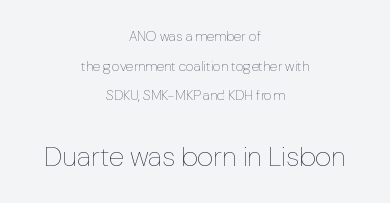
Q: Is the text bold? A: No.
Q: Is the text italic (slanted)? A: No, it is upright.
Q: Is the text underlined? A: No.
Q: How is the paragraph aligned? A: Centered.
Q: Is the spacing between letters normal or unusually wide? A: Normal.
Q: Is the spacing between lines tight, normal or loose? A: Loose.
Q: Which block of text is set in a larger size, the first (top) or the second (bottom)? A: The second (bottom) one.
Q: Width (condensed, normal, or wide)? A: Normal.
Q: Stroke contrast? A: Low.
Q: x-height? A: Medium.
Q: Monospaced? A: No.
